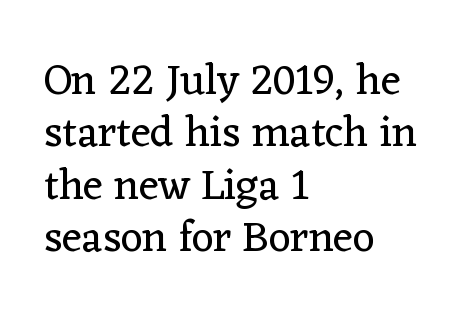
Q: Is the text bold? A: No.
Q: Is the text italic (slanted)? A: No, it is upright.
Q: Is the typeface a serif or a sans-serif typeface? A: Serif.
Q: Is the text underlined? A: No.
Q: How is the paragraph aligned? A: Left-aligned.
Q: Is the spacing between letters normal or unusually wide? A: Normal.
Q: Width (condensed, normal, or wide)? A: Normal.
Q: Stroke contrast? A: Low.
Q: x-height? A: Medium.
Q: Monospaced? A: No.
